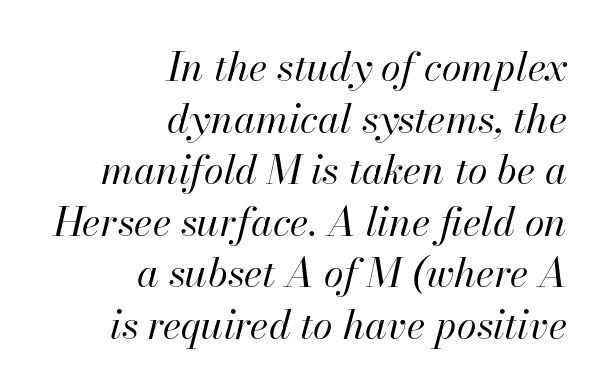
The image shows 40 px regular-weight type, italic (leaning right); set right-aligned, normal line spacing (1.29x), normal letter spacing, not underlined; high stroke contrast and a small x-height.
